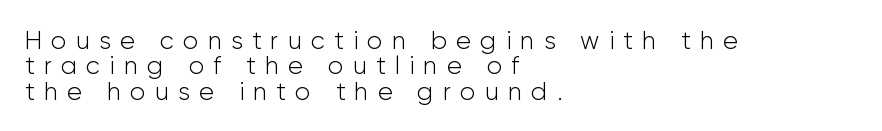
{"italic": "no", "bold": "no", "underline": "no", "align": "left", "line_spacing": "tight", "line_spacing_ratio": 1.02, "letter_spacing": "wide", "letter_spacing_em": 0.37, "glyph_px": 25}
